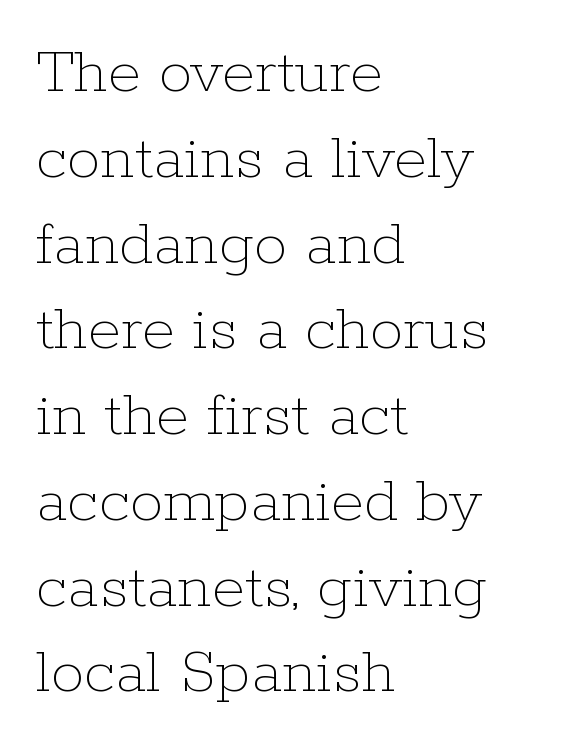
Q: Is the text bold? A: No.
Q: Is the text italic (slanted)? A: No, it is upright.
Q: Is the text underlined? A: No.
Q: How is the paragraph aligned? A: Left-aligned.
Q: Is the spacing between letters normal or unusually wide? A: Normal.
Q: Is the spacing between lines tight, normal or loose? A: Normal.
Q: Width (condensed, normal, or wide)? A: Normal.
Q: Stroke contrast? A: Low.
Q: x-height? A: Medium.
Q: Monospaced? A: No.
